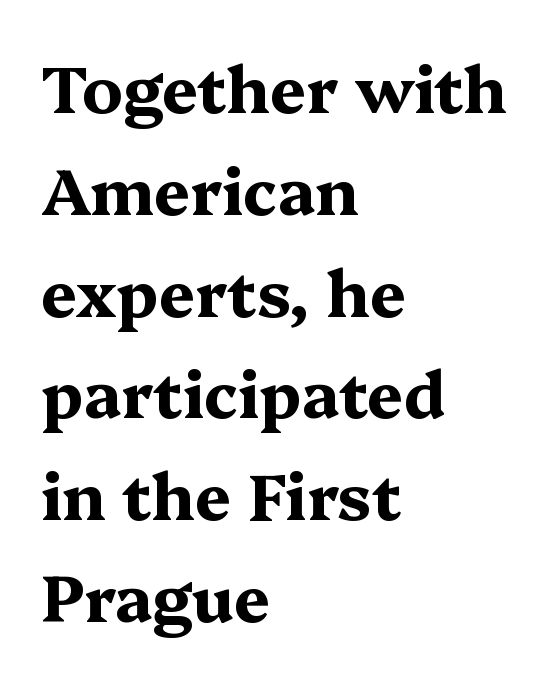
The lettering stays uniformly vertical, giving the passage a roman look. A full-strength bold gives these letters their thick strokes. Rule under the text: the space is simply empty. The letters advance in unequal steps, a hallmark of proportional type. Reading down the block, your eye returns to a fixed left position each line.
